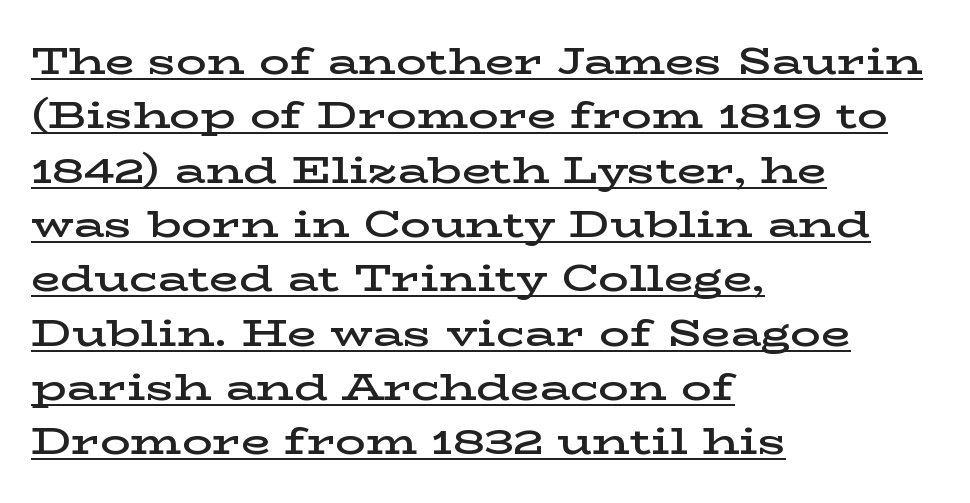
The image shows 38 px semibold, wide serif type, upright; set left-aligned, normal line spacing (1.43x), normal letter spacing, underlined; low stroke contrast and a medium x-height.
